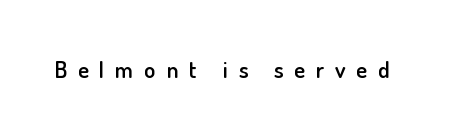
The image shows 23 px text type, upright; set unusually wide letter spacing (+0.47 em), not underlined.
